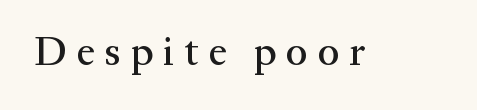
The image shows 41 px serif type, upright; set unusually wide letter spacing (+0.24 em), not underlined; medium stroke contrast and a medium x-height.
